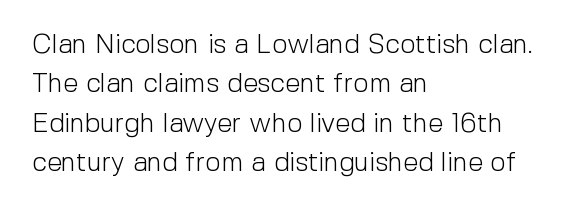
{"italic": "no", "bold": "no", "underline": "no", "align": "left", "line_spacing": "normal", "line_spacing_ratio": 1.46, "letter_spacing": "normal", "letter_spacing_em": 0.0, "glyph_px": 27}
